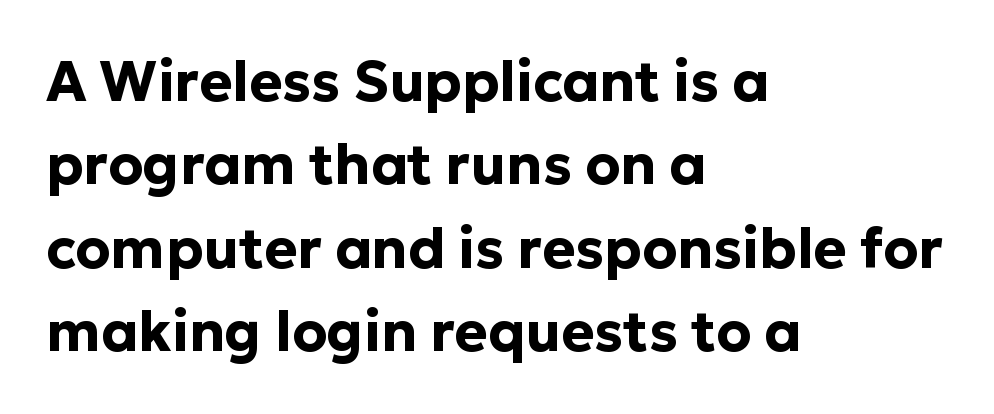
Q: Is the text bold? A: Yes.
Q: Is the text italic (slanted)? A: No, it is upright.
Q: Is the typeface a serif or a sans-serif typeface? A: Sans-serif.
Q: Is the text underlined? A: No.
Q: How is the paragraph aligned? A: Left-aligned.
Q: Is the spacing between letters normal or unusually wide? A: Normal.
Q: Is the spacing between lines tight, normal or loose? A: Normal.
Q: Width (condensed, normal, or wide)? A: Normal.
Q: Stroke contrast? A: Low.
Q: x-height? A: Medium.
Q: Monospaced? A: No.
